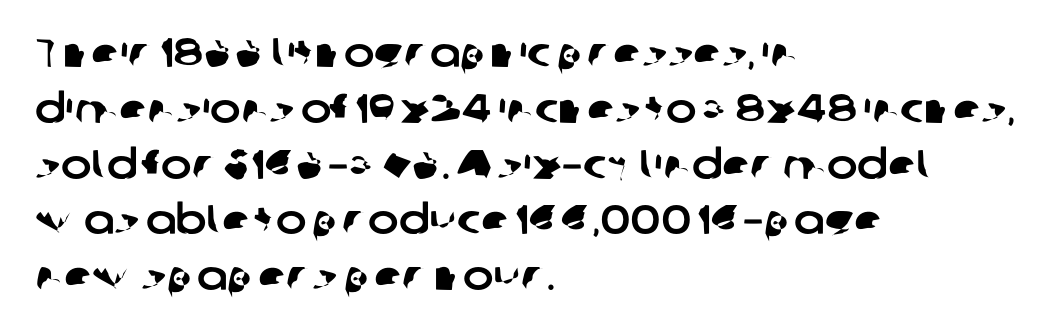
Q: Is the typeface a serif or a sans-serif typeface? A: Sans-serif.
Q: Is the text underlined? A: No.
Q: How is the paragraph aligned? A: Left-aligned.
Q: Is the spacing between letters normal or unusually wide? A: Normal.
Q: Is the spacing between lines tight, normal or loose? A: Normal.
Q: Width (condensed, normal, or wide)? A: Normal.
Q: Stroke contrast? A: Low.
Q: x-height? A: Medium.
Q: Monospaced? A: No.
